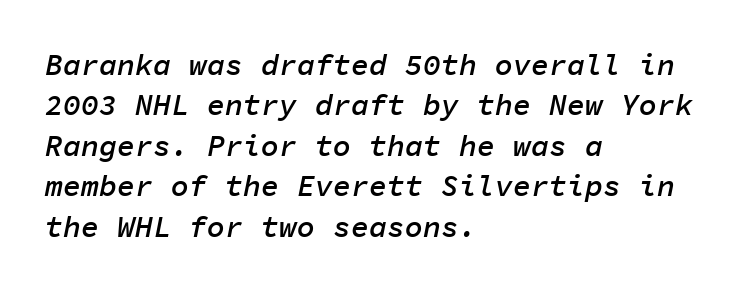
The axis of the letterforms is tilted away from vertical. Underlining? Definitely not there. Normally led — the rows are evenly, conventionally spaced. In terms of letterspacing, this is plain default setting. Think of a typewriter: that constant character pitch is what you see here.
